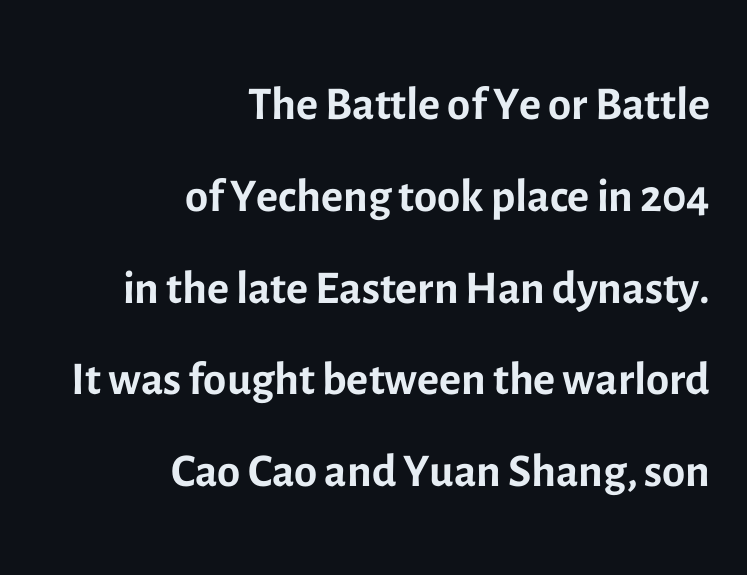
Q: Is the text bold? A: No.
Q: Is the text italic (slanted)? A: No, it is upright.
Q: Is the typeface a serif or a sans-serif typeface? A: Sans-serif.
Q: Is the text underlined? A: No.
Q: How is the paragraph aligned? A: Right-aligned.
Q: Is the spacing between letters normal or unusually wide? A: Normal.
Q: Is the spacing between lines tight, normal or loose? A: Normal.
Q: Width (condensed, normal, or wide)? A: Normal.
Q: x-height? A: Medium.
Q: Monospaced? A: No.
